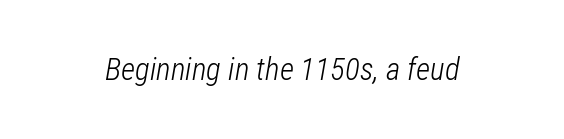
This reads as an unemphasized weight, regular at the heaviest. Proportional: the letters do not fall into vertical columns. How are the letters spaced? Ordinarily, with no added tracking. The area under the type is left untouched. A typesetter would mark this as italic.
